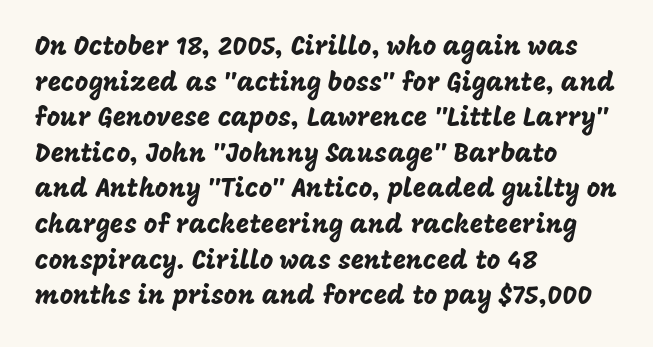
Q: Is the text italic (slanted)? A: Yes.
Q: Is the text underlined? A: No.
Q: How is the paragraph aligned? A: Left-aligned.
Q: Is the spacing between letters normal or unusually wide? A: Normal.
Q: Is the spacing between lines tight, normal or loose? A: Normal.
